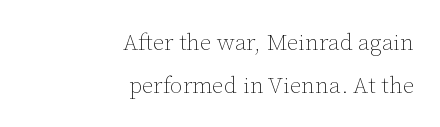
The image shows 23 px text type, upright; set right-aligned, line spacing 1.85x, normal letter spacing, not underlined.
